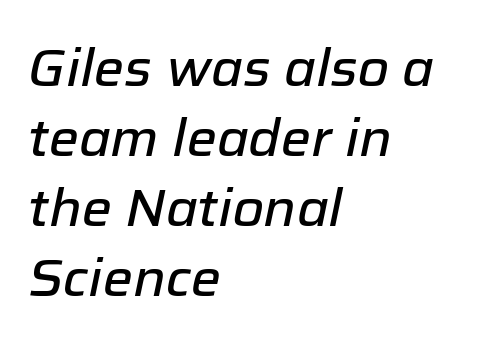
{"italic": "yes", "lean": "right", "slant_degrees": 12, "width": "normal", "stroke_contrast": "low", "x_height": "medium", "monospaced": "no", "underline": "no", "align": "left", "line_spacing": "normal", "line_spacing_ratio": 1.37, "letter_spacing": "normal", "letter_spacing_em": 0.0, "glyph_px": 51}
